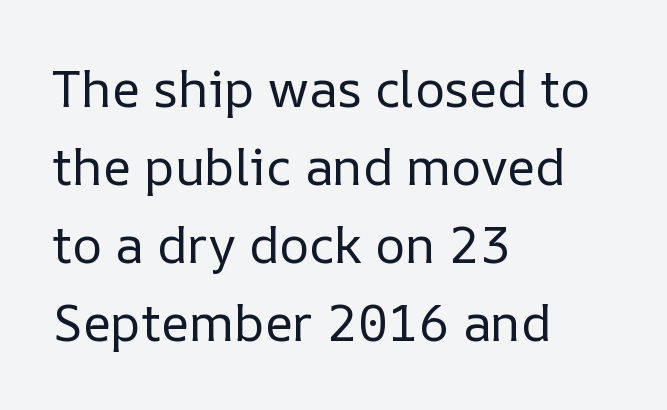
Q: Is the text bold? A: No.
Q: Is the text italic (slanted)? A: No, it is upright.
Q: Is the text underlined? A: No.
Q: How is the paragraph aligned? A: Left-aligned.
Q: Is the spacing between letters normal or unusually wide? A: Normal.
Q: Is the spacing between lines tight, normal or loose? A: Normal.
Q: Width (condensed, normal, or wide)? A: Normal.
Q: Stroke contrast? A: Low.
Q: x-height? A: Medium.
Q: Monospaced? A: No.
